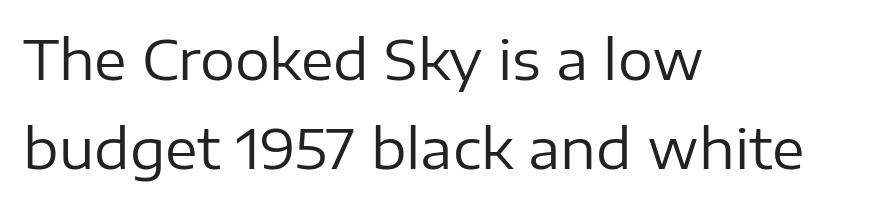
{"serif": "no", "italic": "no", "bold": "no", "weight": "regular", "width": "normal", "stroke_contrast": "low", "x_height": "medium", "monospaced": "no", "underline": "no", "align": "left", "line_spacing": "normal", "line_spacing_ratio": 1.61, "letter_spacing": "normal", "letter_spacing_em": 0.0, "glyph_px": 55}
